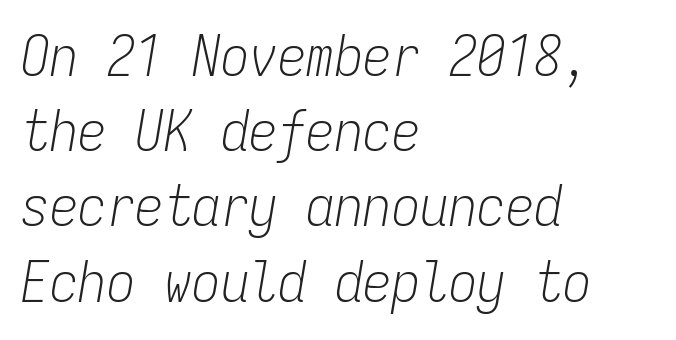
The image shows 57 px light, condensed type, italic (leaning right), monospaced; set left-aligned, normal line spacing (1.32x), normal letter spacing, not underlined; low stroke contrast and a medium x-height.
